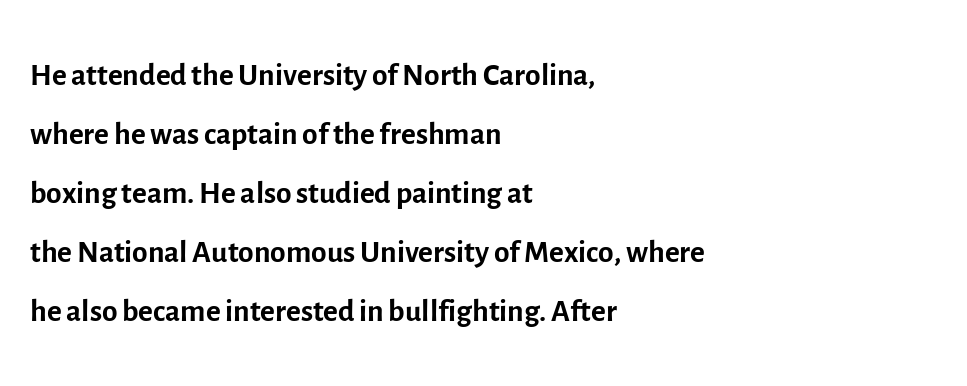
Q: Is the text bold? A: No.
Q: Is the text italic (slanted)? A: No, it is upright.
Q: Is the typeface a serif or a sans-serif typeface? A: Sans-serif.
Q: Is the text underlined? A: No.
Q: How is the paragraph aligned? A: Left-aligned.
Q: Is the spacing between letters normal or unusually wide? A: Normal.
Q: Is the spacing between lines tight, normal or loose? A: Normal.
Q: Width (condensed, normal, or wide)? A: Normal.
Q: x-height? A: Medium.
Q: Monospaced? A: No.
